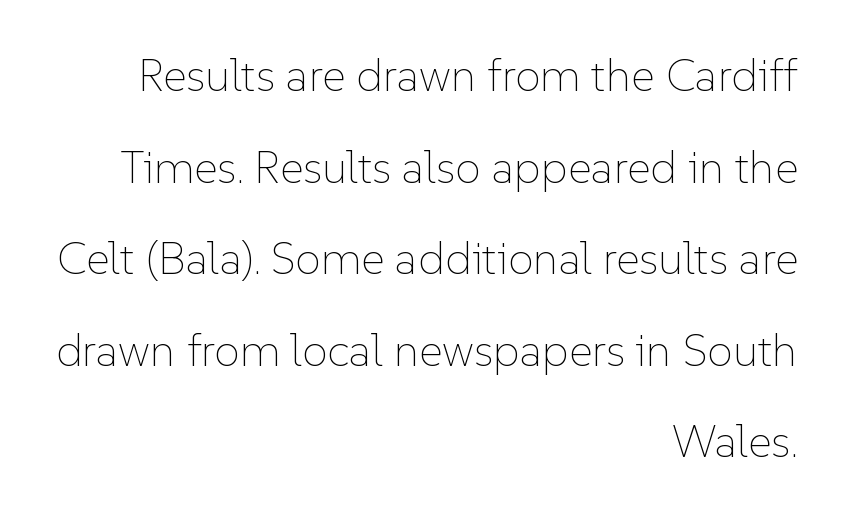
The image shows 46 px thin type, upright; set right-aligned, loose line spacing (1.99x), normal letter spacing, not underlined; low stroke contrast and a medium x-height.
